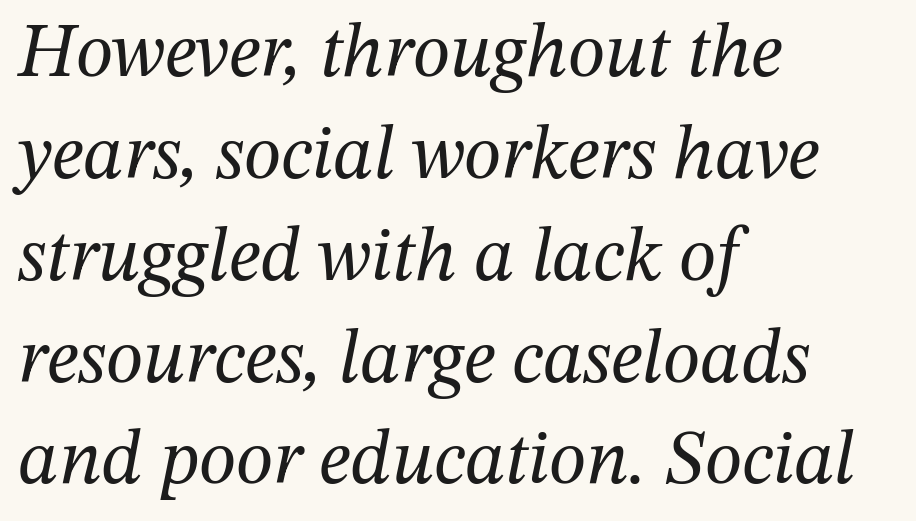
Q: Is the text bold? A: No.
Q: Is the text italic (slanted)? A: Yes, it leans right by about 12 degrees.
Q: Is the typeface a serif or a sans-serif typeface? A: Serif.
Q: Is the text underlined? A: No.
Q: How is the paragraph aligned? A: Left-aligned.
Q: Is the spacing between letters normal or unusually wide? A: Normal.
Q: Is the spacing between lines tight, normal or loose? A: Normal.
Q: Width (condensed, normal, or wide)? A: Normal.
Q: Stroke contrast? A: Medium.
Q: x-height? A: Medium.
Q: Monospaced? A: No.
